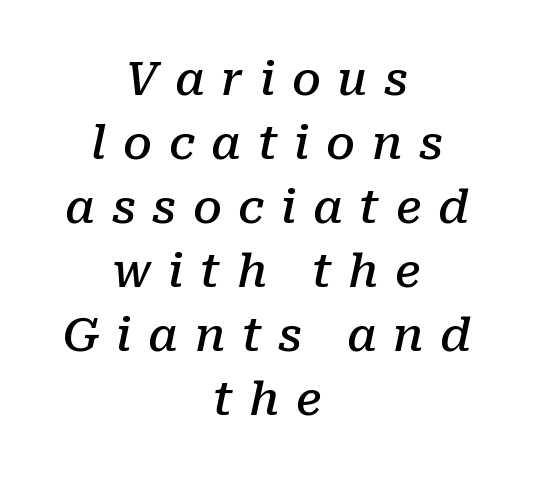
Designer's note — italics engaged. Here the glyphs are tracked loosely, breaking word shapes into spaced letters. You can tell from the footed stems that serif type was used. Baseline-to-baseline distance is the conventional proportion of letter height. Any mark beneath the type? The region is blank. Proportional: the letters do not fall into vertical columns.
